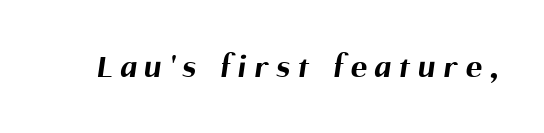
{"serif": "no", "bold": "yes", "weight": "bold", "width": "normal", "stroke_contrast": "medium", "x_height": "medium", "monospaced": "no", "underline": "no", "letter_spacing": "wide", "letter_spacing_em": 0.24, "glyph_px": 34}
